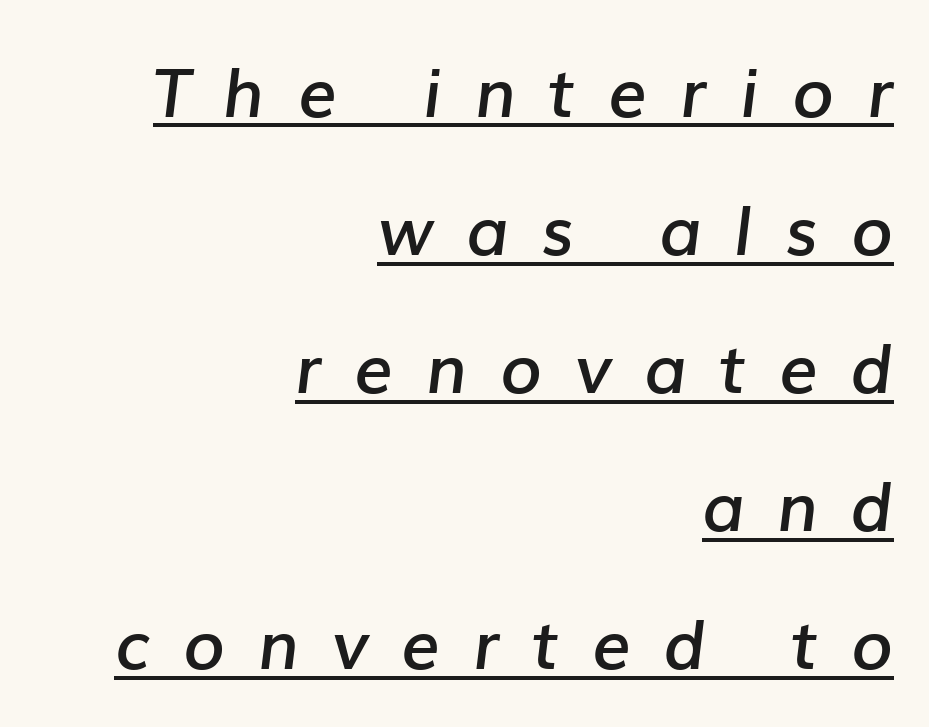
Q: Is the text bold? A: Semi-bold.
Q: Is the text italic (slanted)? A: Yes, it leans right by about 7 degrees.
Q: Is the text underlined? A: Yes.
Q: How is the paragraph aligned? A: Right-aligned.
Q: Is the spacing between letters normal or unusually wide? A: Unusually wide.
Q: Is the spacing between lines tight, normal or loose? A: Loose.
Q: Width (condensed, normal, or wide)? A: Normal.
Q: Stroke contrast? A: Low.
Q: x-height? A: Medium.
Q: Monospaced? A: No.
